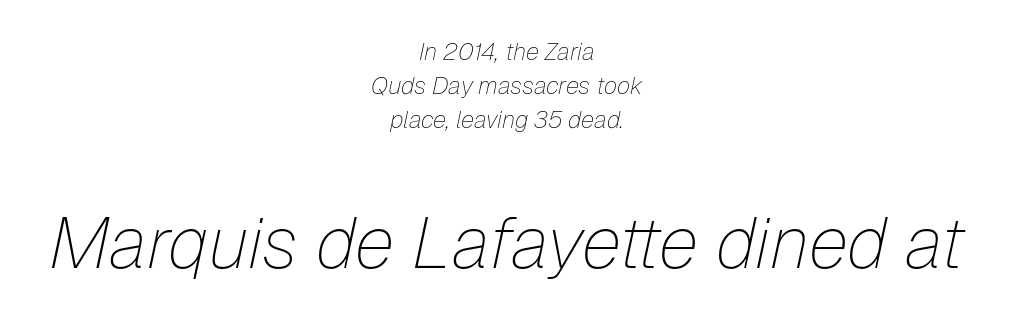
Q: Is the text bold? A: No.
Q: Is the text italic (slanted)? A: Yes, it leans right by about 12 degrees.
Q: Is the text underlined? A: No.
Q: How is the paragraph aligned? A: Centered.
Q: Is the spacing between letters normal or unusually wide? A: Normal.
Q: Is the spacing between lines tight, normal or loose? A: Normal.
Q: Which block of text is set in a larger size, the first (top) or the second (bottom)? A: The second (bottom) one.
Q: Width (condensed, normal, or wide)? A: Normal.
Q: Stroke contrast? A: Low.
Q: x-height? A: Medium.
Q: Monospaced? A: No.
